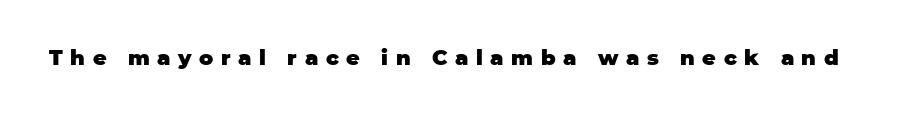
The image shows 21 px bold type, upright; set unusually wide letter spacing (+0.36 em), not underlined.
